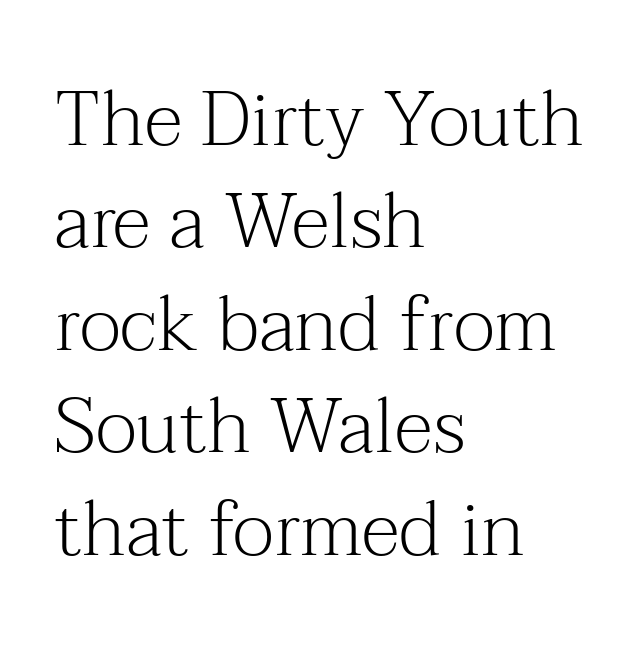
Only glyphs here, with clear space below each row. Letters have the restrained weight of plain body copy at most. These lines were composed using upright roman letters. Summary of vertical rhythm: regular, with standard interline spacing.
